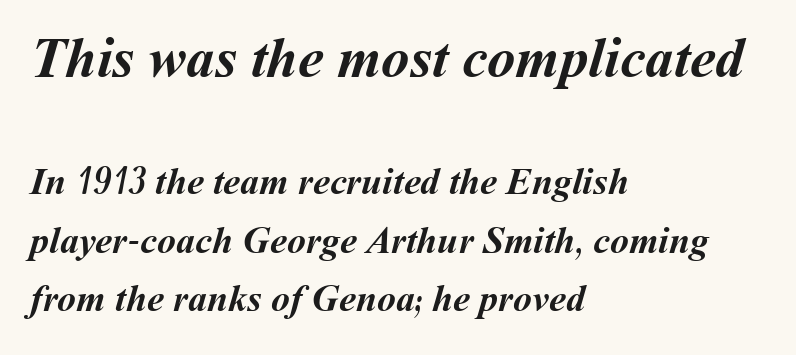
Q: Is the text bold? A: Yes.
Q: Is the text underlined? A: No.
Q: How is the paragraph aligned? A: Left-aligned.
Q: Is the spacing between letters normal or unusually wide? A: Normal.
Q: Is the spacing between lines tight, normal or loose? A: Normal.
Q: Which block of text is set in a larger size, the first (top) or the second (bottom)? A: The first (top) one.
Q: Width (condensed, normal, or wide)? A: Normal.
Q: Stroke contrast? A: Medium.
Q: x-height? A: Medium.
Q: Monospaced? A: No.
